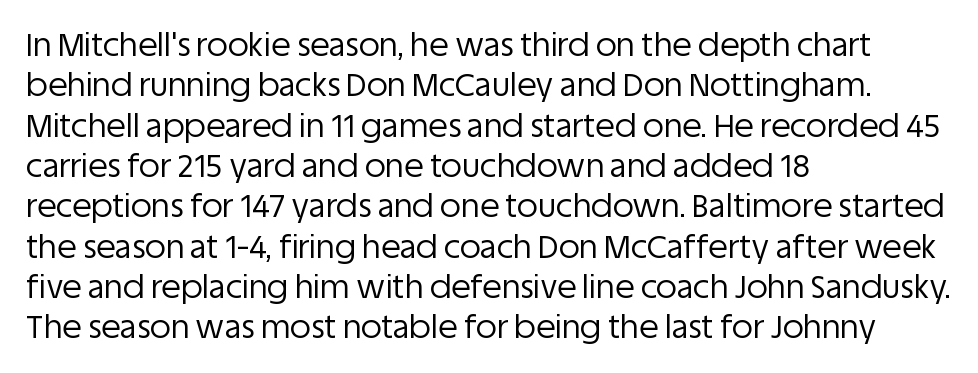
{"serif": "no", "italic": "no", "bold": "no", "weight": "regular", "width": "normal", "stroke_contrast": "low", "x_height": "large", "monospaced": "no", "underline": "no", "align": "left", "line_spacing": "normal", "line_spacing_ratio": 1.26, "letter_spacing": "normal", "letter_spacing_em": 0.0, "glyph_px": 32}
